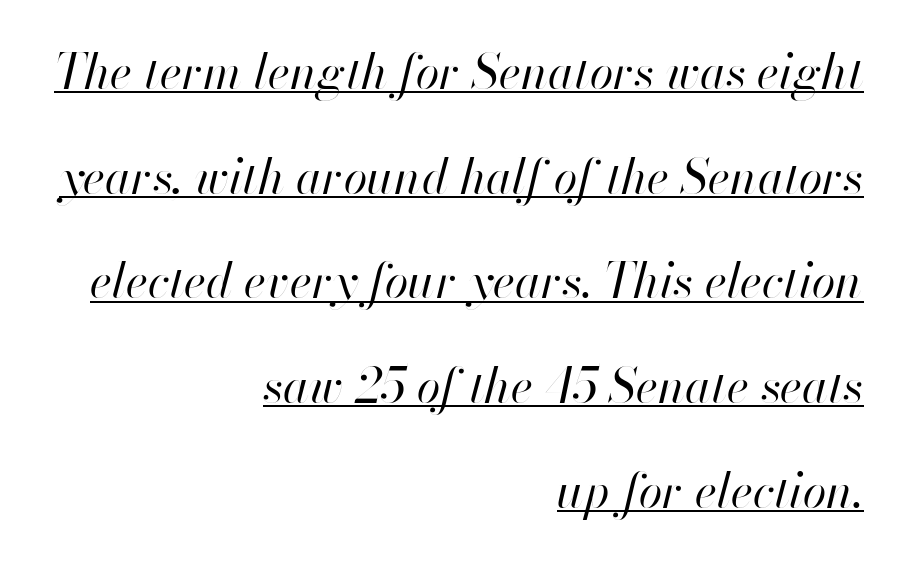
Designer's note — italics engaged. Does the leading feel generous? Absolutely, it's lavish. The passage shown is typed in a proportional face where columns would drift. Short note: letters normally spaced. The ragged edge is on the left, which tells us the setting is flush right. Bold? No — there's no thickening of the strokes.
